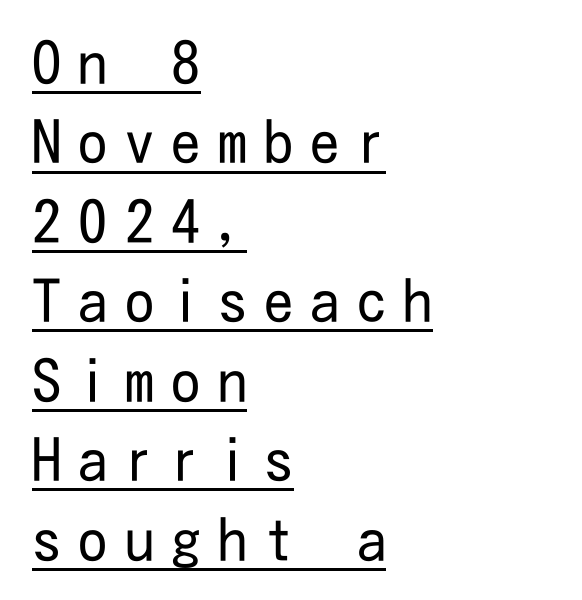
The image shows 58 px regular-weight, condensed sans-serif type, upright; set left-aligned, normal line spacing (1.37x), unusually wide letter spacing (+0.3 em), underlined; low stroke contrast and a medium x-height.
